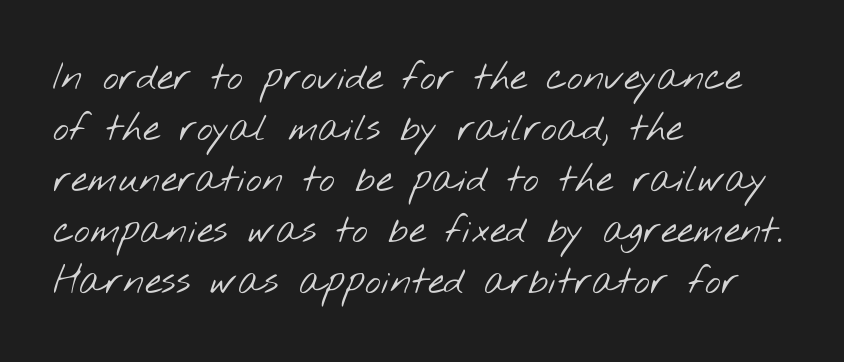
The image shows 38 px light, wide sans-serif type; set left-aligned, normal line spacing (1.34x), normal letter spacing, not underlined; low stroke contrast and a small x-height.
